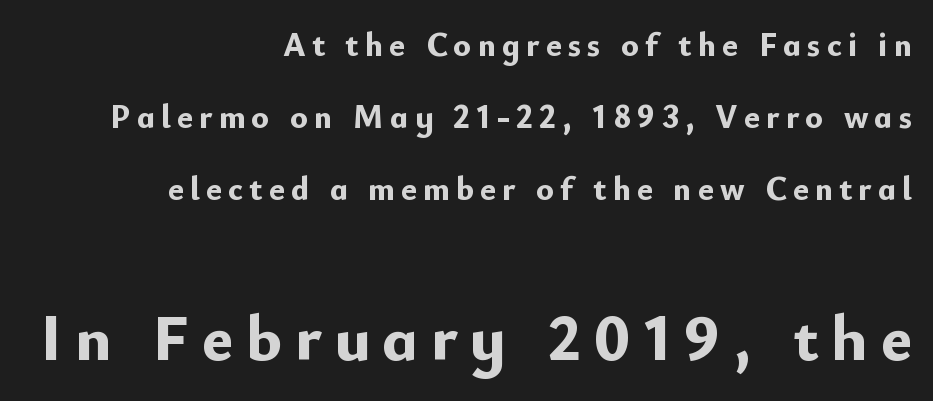
Q: Is the text bold? A: Yes.
Q: Is the text italic (slanted)? A: No, it is upright.
Q: Is the typeface a serif or a sans-serif typeface? A: Sans-serif.
Q: Is the text underlined? A: No.
Q: How is the paragraph aligned? A: Right-aligned.
Q: Is the spacing between lines tight, normal or loose? A: Loose.
Q: Which block of text is set in a larger size, the first (top) or the second (bottom)? A: The second (bottom) one.
Q: Width (condensed, normal, or wide)? A: Normal.
Q: Stroke contrast? A: Low.
Q: x-height? A: Small.
Q: Monospaced? A: No.
